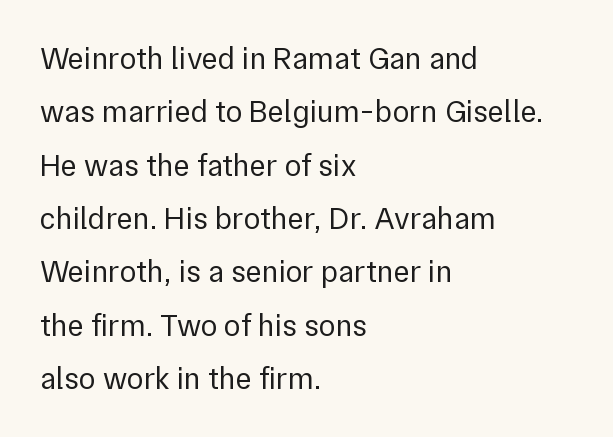
Q: Is the text bold? A: No.
Q: Is the text italic (slanted)? A: No, it is upright.
Q: Is the typeface a serif or a sans-serif typeface? A: Sans-serif.
Q: Is the text underlined? A: No.
Q: How is the paragraph aligned? A: Left-aligned.
Q: Is the spacing between letters normal or unusually wide? A: Normal.
Q: Width (condensed, normal, or wide)? A: Normal.
Q: x-height? A: Medium.
Q: Monospaced? A: No.
